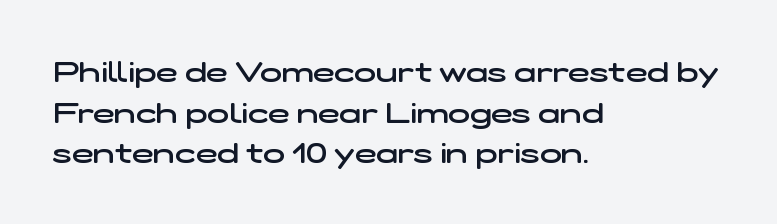
Q: Is the text bold? A: Semi-bold.
Q: Is the typeface a serif or a sans-serif typeface? A: Sans-serif.
Q: Is the text underlined? A: No.
Q: How is the paragraph aligned? A: Left-aligned.
Q: Is the spacing between letters normal or unusually wide? A: Normal.
Q: Is the spacing between lines tight, normal or loose? A: Normal.
Q: Width (condensed, normal, or wide)? A: Wide.
Q: Stroke contrast? A: Low.
Q: x-height? A: Medium.
Q: Monospaced? A: No.
